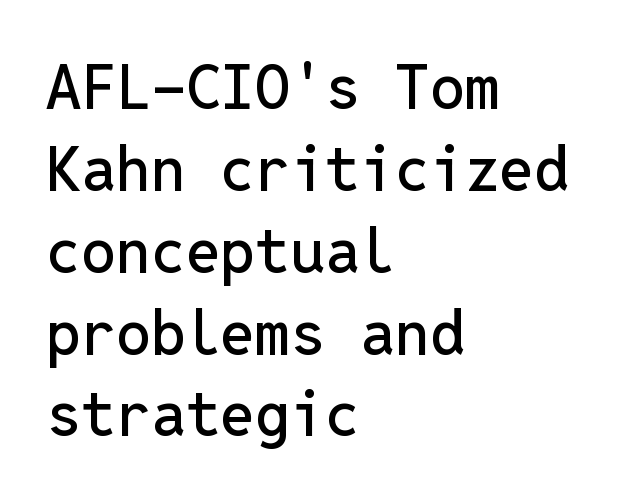
Q: Is the text italic (slanted)? A: No, it is upright.
Q: Is the typeface a serif or a sans-serif typeface? A: Sans-serif.
Q: Is the text underlined? A: No.
Q: How is the paragraph aligned? A: Left-aligned.
Q: Is the spacing between letters normal or unusually wide? A: Normal.
Q: Is the spacing between lines tight, normal or loose? A: Normal.
Q: Width (condensed, normal, or wide)? A: Normal.
Q: Stroke contrast? A: Low.
Q: x-height? A: Medium.
Q: Monospaced? A: Yes.
